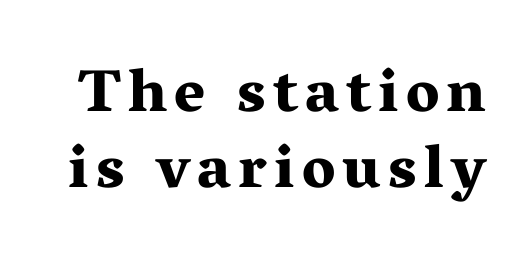
{"serif": "yes", "italic": "no", "bold": "yes", "weight": "bold", "width": "wide", "stroke_contrast": "medium", "x_height": "medium", "monospaced": "no", "underline": "no", "line_spacing": "normal", "line_spacing_ratio": 1.26, "glyph_px": 60}
